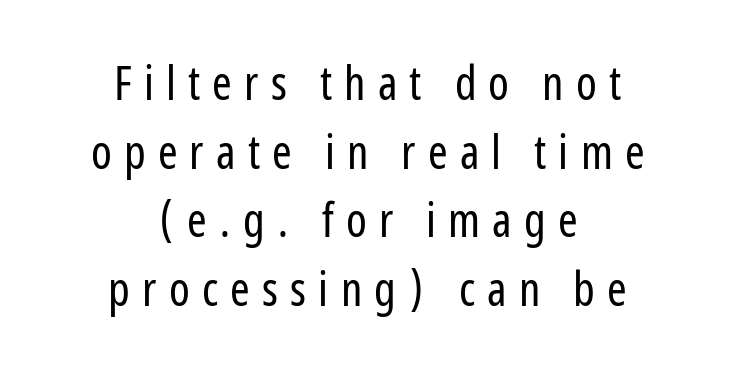
{"serif": "no", "italic": "no", "bold": "no", "weight": "regular", "width": "condensed", "stroke_contrast": "low", "x_height": "medium", "monospaced": "no", "underline": "no", "align": "center", "line_spacing": "normal", "line_spacing_ratio": 1.46, "letter_spacing": "wide", "letter_spacing_em": 0.26, "glyph_px": 47}
